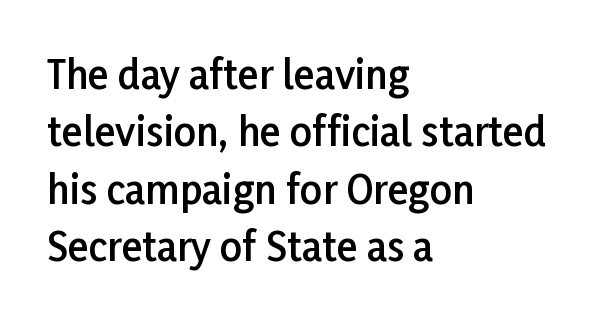
{"serif": "no", "italic": "no", "bold": "semi", "weight": "semibold", "width": "normal", "stroke_contrast": "low", "x_height": "medium", "monospaced": "no", "underline": "no", "align": "left", "line_spacing": "normal", "line_spacing_ratio": 1.47, "letter_spacing": "normal", "letter_spacing_em": 0.0, "glyph_px": 39}
